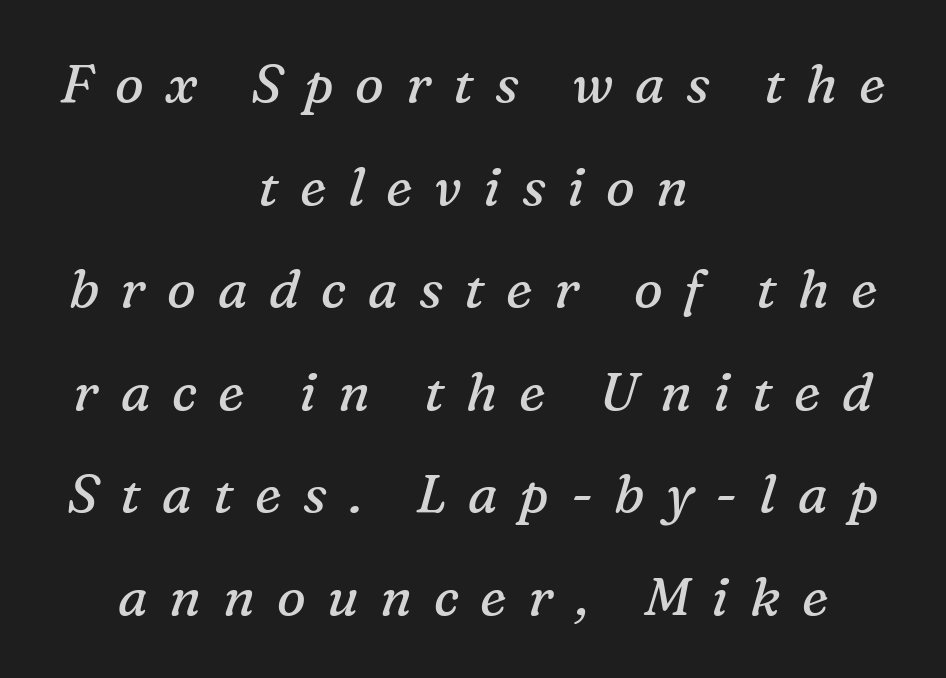
{"serif": "yes", "italic": "yes", "lean": "right", "slant_degrees": 16, "bold": "no", "weight": "regular", "width": "normal", "stroke_contrast": "medium", "x_height": "medium", "monospaced": "no", "underline": "no", "align": "center", "line_spacing": "loose", "line_spacing_ratio": 1.9, "letter_spacing": "wide", "letter_spacing_em": 0.4, "glyph_px": 54}
